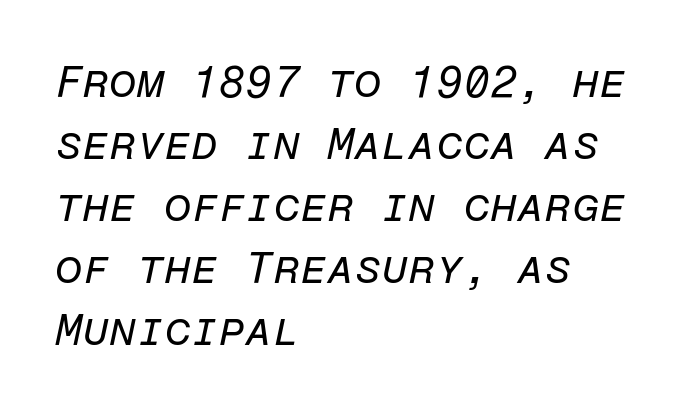
{"italic": "yes", "lean": "right", "slant_degrees": 12, "bold": "no", "weight": "regular", "width": "normal", "stroke_contrast": "low", "x_height": "medium", "monospaced": "yes", "underline": "no", "align": "left", "line_spacing": "normal", "line_spacing_ratio": 1.41, "letter_spacing": "normal", "letter_spacing_em": 0.0, "glyph_px": 44}
